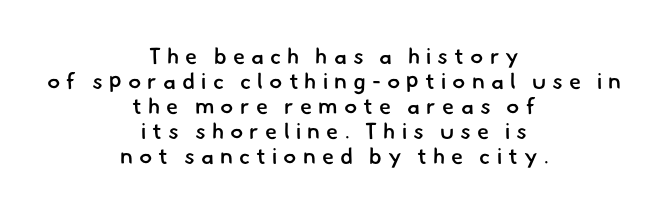
The image shows 22 px text type; set centered, tight line spacing (1.14x), unusually wide letter spacing (+0.28 em), not underlined.
